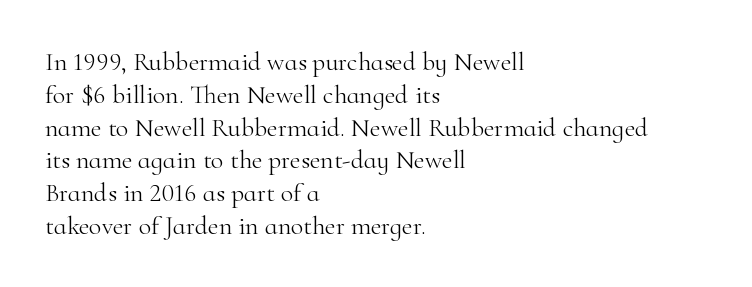
{"italic": "no", "bold": "no", "underline": "no", "align": "left", "line_spacing": "normal", "line_spacing_ratio": 1.26, "letter_spacing": "normal", "letter_spacing_em": 0.0, "glyph_px": 26}
